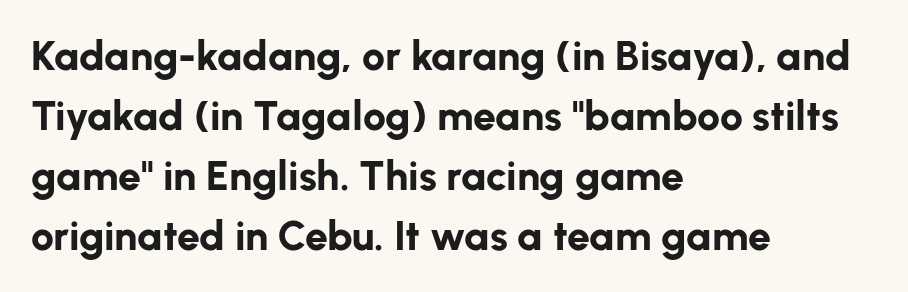
Q: Is the text bold? A: Yes.
Q: Is the text italic (slanted)? A: No, it is upright.
Q: Is the typeface a serif or a sans-serif typeface? A: Sans-serif.
Q: Is the text underlined? A: No.
Q: How is the paragraph aligned? A: Left-aligned.
Q: Is the spacing between letters normal or unusually wide? A: Normal.
Q: Is the spacing between lines tight, normal or loose? A: Normal.
Q: Width (condensed, normal, or wide)? A: Normal.
Q: Stroke contrast? A: Low.
Q: x-height? A: Medium.
Q: Monospaced? A: No.
